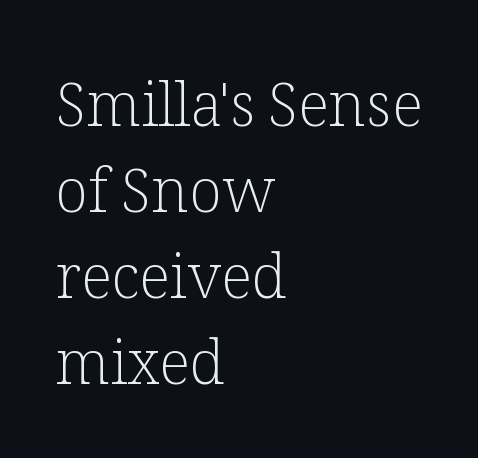
Q: Is the text bold? A: No.
Q: Is the text italic (slanted)? A: No, it is upright.
Q: Is the typeface a serif or a sans-serif typeface? A: Serif.
Q: Is the text underlined? A: No.
Q: How is the paragraph aligned? A: Left-aligned.
Q: Is the spacing between letters normal or unusually wide? A: Normal.
Q: Is the spacing between lines tight, normal or loose? A: Normal.
Q: Width (condensed, normal, or wide)? A: Normal.
Q: Stroke contrast? A: Low.
Q: x-height? A: Medium.
Q: Monospaced? A: No.
